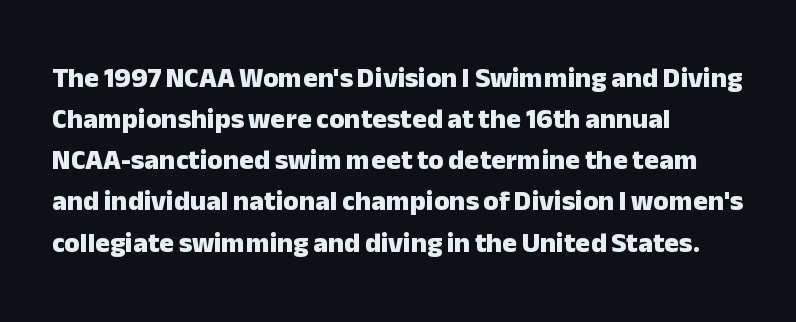
Each glyph is drawn with heavy, bold strokes. Any mark beneath the type? The region is blank. No extra tracking has been applied to these lines. Type style note: lacks serifs.
